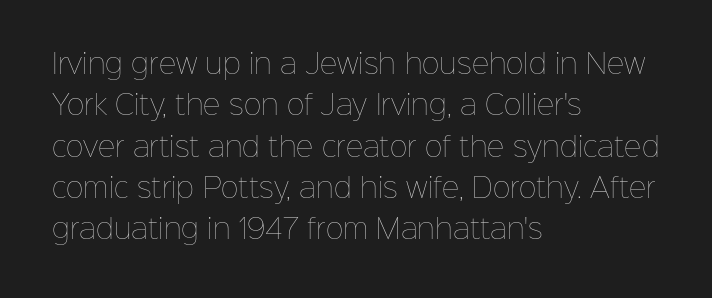
In terms of leading, this rendering sits right in the middle. The lettering stays uniformly vertical, giving the passage a roman look. Decoration check: the copy has no underline. The passage shown is not bold in any degree. How are the letters spaced? Ordinarily, with no added tracking.
